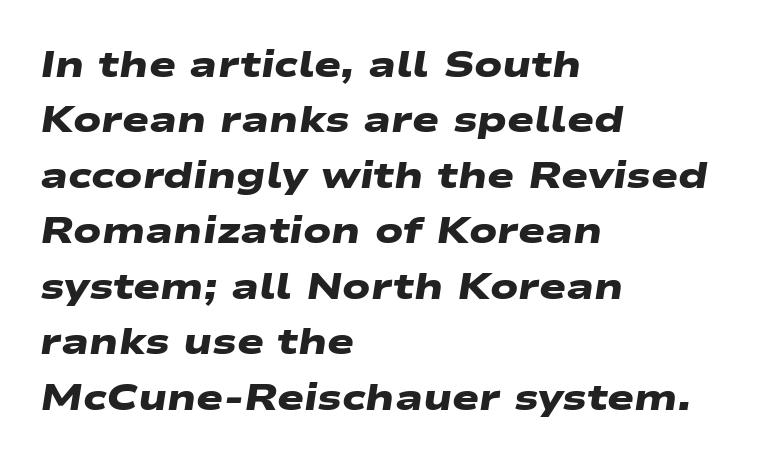
Q: Is the text bold? A: Yes.
Q: Is the typeface a serif or a sans-serif typeface? A: Sans-serif.
Q: Is the text underlined? A: No.
Q: How is the paragraph aligned? A: Left-aligned.
Q: Is the spacing between letters normal or unusually wide? A: Normal.
Q: Is the spacing between lines tight, normal or loose? A: Normal.
Q: Width (condensed, normal, or wide)? A: Wide.
Q: Stroke contrast? A: Low.
Q: x-height? A: Medium.
Q: Monospaced? A: No.
